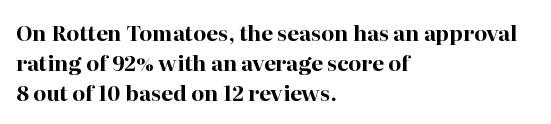
The image shows 21 px bold type, upright; set left-aligned, normal line spacing (1.42x), normal letter spacing, not underlined.
